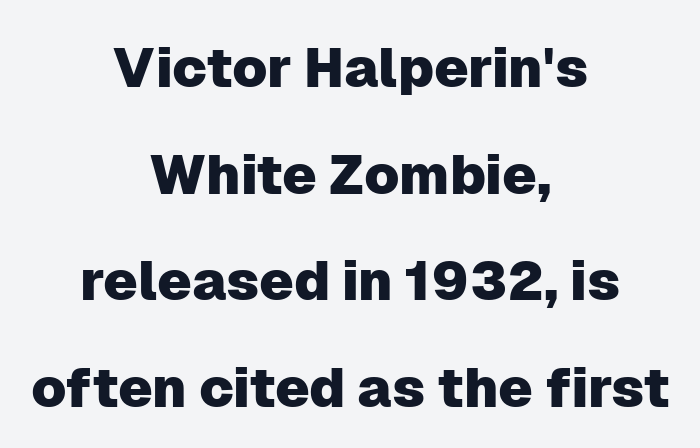
{"serif": "no", "italic": "no", "width": "normal", "stroke_contrast": "low", "x_height": "medium", "monospaced": "no", "underline": "no", "align": "center", "line_spacing": "loose", "line_spacing_ratio": 1.94, "letter_spacing": "normal", "letter_spacing_em": 0.0, "glyph_px": 55}
